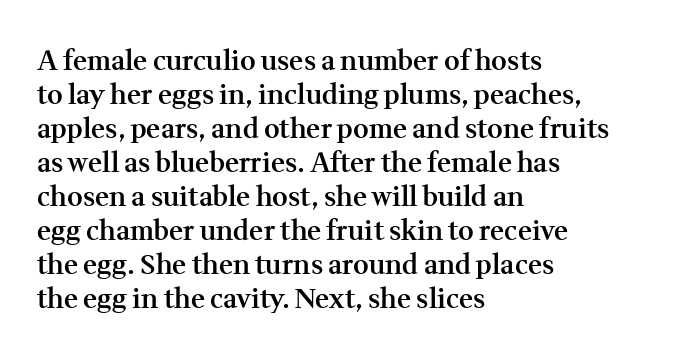
The image shows 27 px text type, upright; set left-aligned, normal line spacing (1.26x), normal letter spacing, not underlined.
